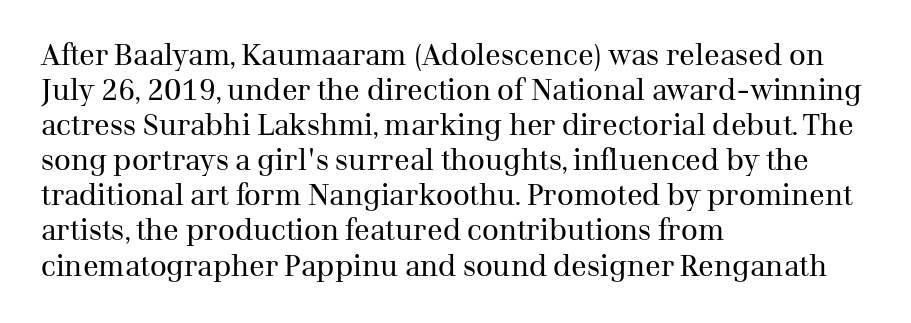
{"serif": "yes", "italic": "no", "bold": "no", "weight": "regular", "width": "normal", "stroke_contrast": "medium", "x_height": "medium", "monospaced": "no", "underline": "no", "align": "left", "line_spacing_ratio": 1.21, "letter_spacing": "normal", "letter_spacing_em": 0.0, "glyph_px": 29}
